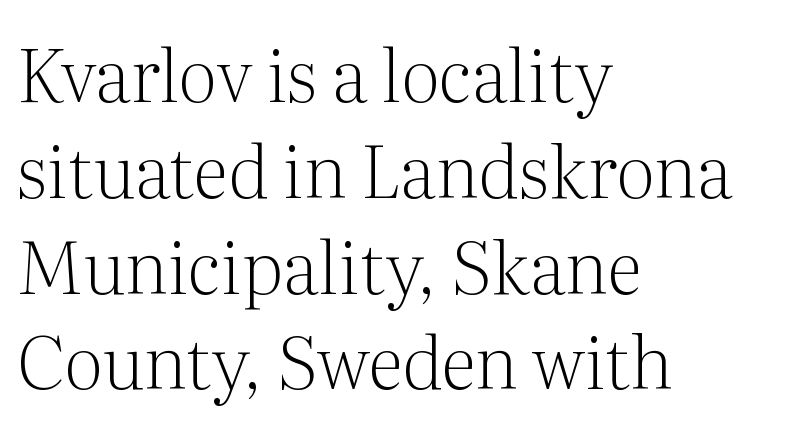
The line texture is even and compact thanks to regular tracking. Check where the strokes stop: tiny serifs finish them off. Weight: regular or lighter. Horizontal bands of white between lines are of average thickness. Tall strokes in this sample are plumb rather than angled. The lines are quadded left.
